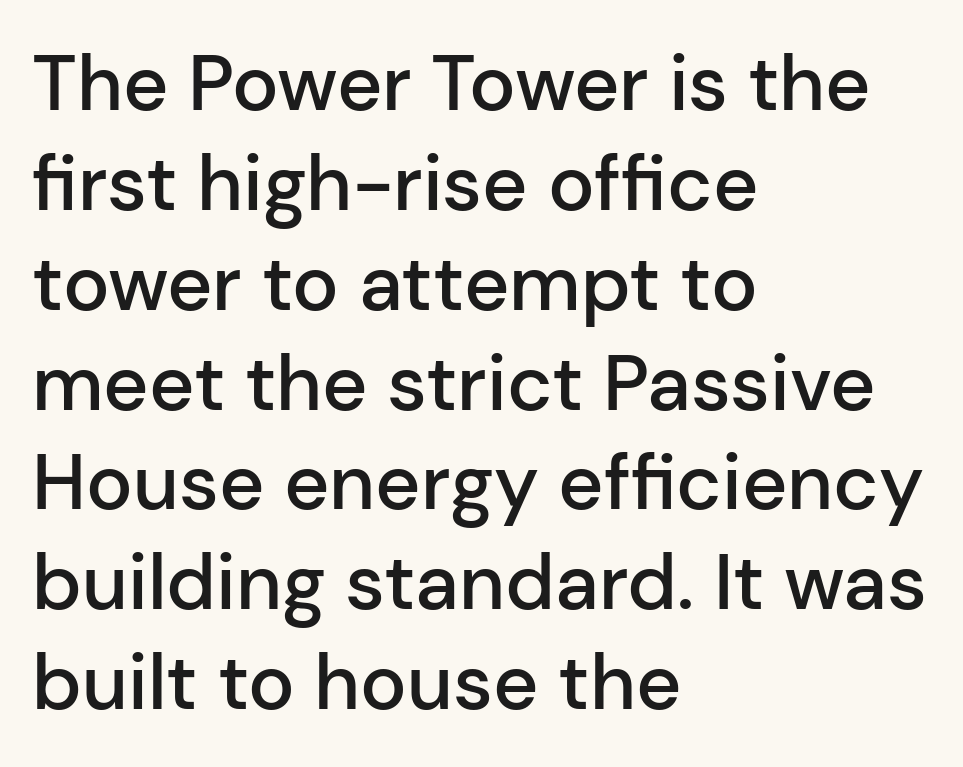
The image shows 78 px semibold sans-serif type, upright; set left-aligned, normal line spacing (1.28x), normal letter spacing, not underlined; low stroke contrast and a medium x-height.
